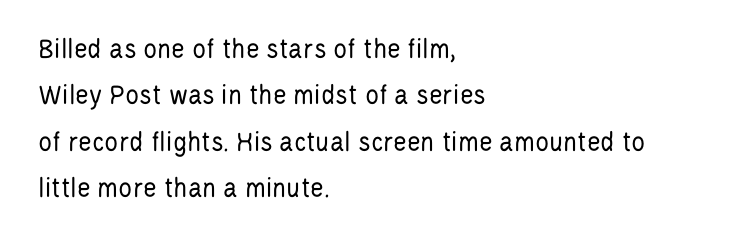
{"serif": "no", "italic": "no", "bold": "no", "weight": "regular", "width": "condensed", "stroke_contrast": "low", "x_height": "large", "monospaced": "no", "underline": "no", "align": "left", "line_spacing": "normal", "line_spacing_ratio": 1.6, "letter_spacing": "normal", "letter_spacing_em": 0.0, "glyph_px": 29}
